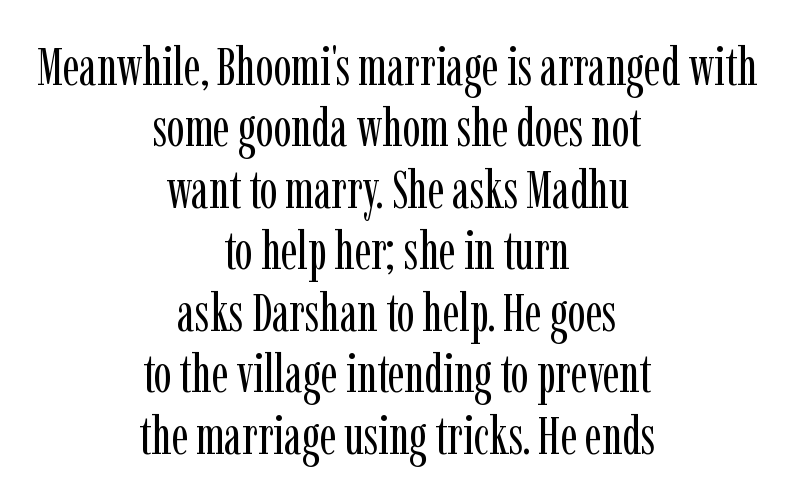
Q: Is the text bold? A: No.
Q: Is the text italic (slanted)? A: No, it is upright.
Q: Is the typeface a serif or a sans-serif typeface? A: Serif.
Q: Is the text underlined? A: No.
Q: How is the paragraph aligned? A: Centered.
Q: Is the spacing between letters normal or unusually wide? A: Normal.
Q: Width (condensed, normal, or wide)? A: Condensed.
Q: Stroke contrast? A: Low.
Q: x-height? A: Medium.
Q: Monospaced? A: No.
